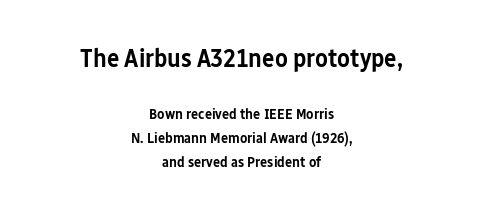
Q: Is the text bold? A: Semi-bold.
Q: Is the text italic (slanted)? A: No, it is upright.
Q: Is the text underlined? A: No.
Q: How is the paragraph aligned? A: Centered.
Q: Is the spacing between letters normal or unusually wide? A: Normal.
Q: Is the spacing between lines tight, normal or loose? A: Normal.
Q: Which block of text is set in a larger size, the first (top) or the second (bottom)? A: The first (top) one.
